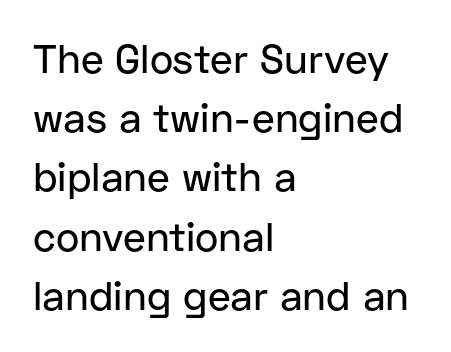
Looks like regular typesetting: each glyph gets only the width it needs. The font's upright variant was chosen for this text. In CSS terms this would be text-align: left. In terms of letterform style, serifs are entirely absent.
